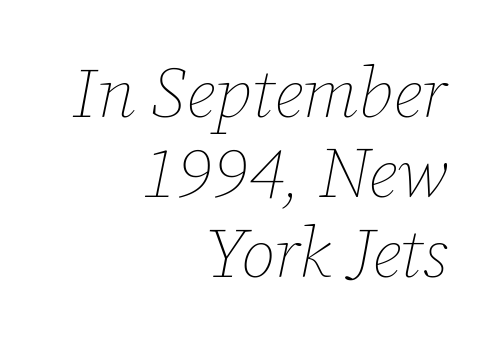
{"italic": "yes", "lean": "right", "slant_degrees": 12, "bold": "no", "weight": "thin", "width": "normal", "stroke_contrast": "low", "x_height": "medium", "monospaced": "no", "underline": "no", "align": "right", "line_spacing": "tight", "line_spacing_ratio": 1.14, "letter_spacing": "normal", "letter_spacing_em": 0.0, "glyph_px": 70}
